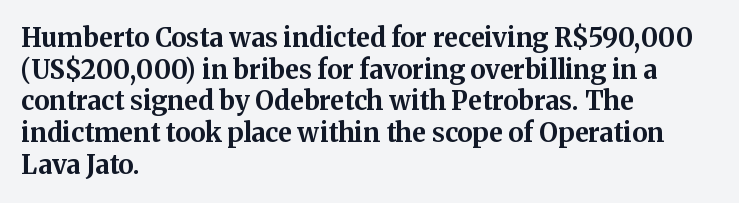
Q: Is the text bold? A: Yes.
Q: Is the text italic (slanted)? A: No, it is upright.
Q: Is the text underlined? A: No.
Q: How is the paragraph aligned? A: Left-aligned.
Q: Is the spacing between letters normal or unusually wide? A: Normal.
